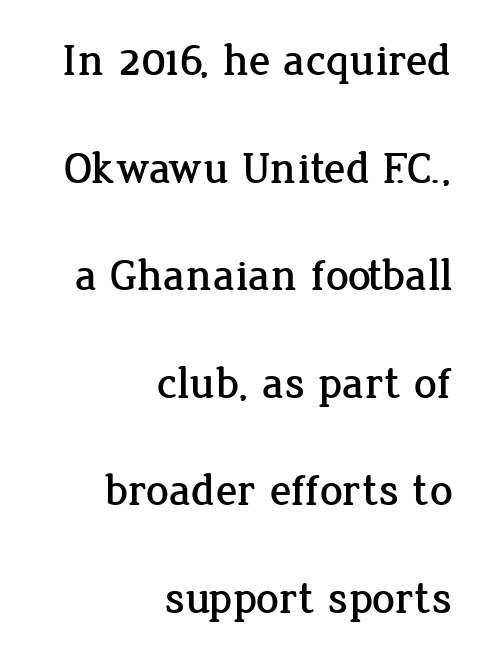
The passage shown stacks its lines with a broad gap. The rendering uses natural spacing where letterforms have individual widths. A typesetter would mark this as roman, not italic. Each word holds together tightly as a unit, with standard inter-letter gaps. The passage shown is typeset with a serif family. The space directly below the letters is spotless.
